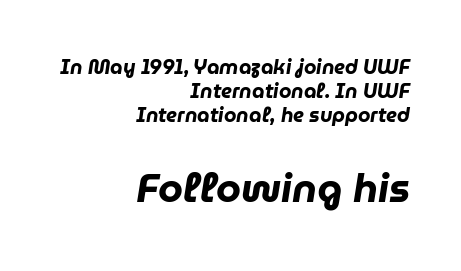
The image shows 40 px heavy type, italic (leaning right); set right-aligned, line spacing 1.21x, normal letter spacing, not underlined; the second (bottom) block is 2.0x larger; low stroke contrast and a medium x-height.
